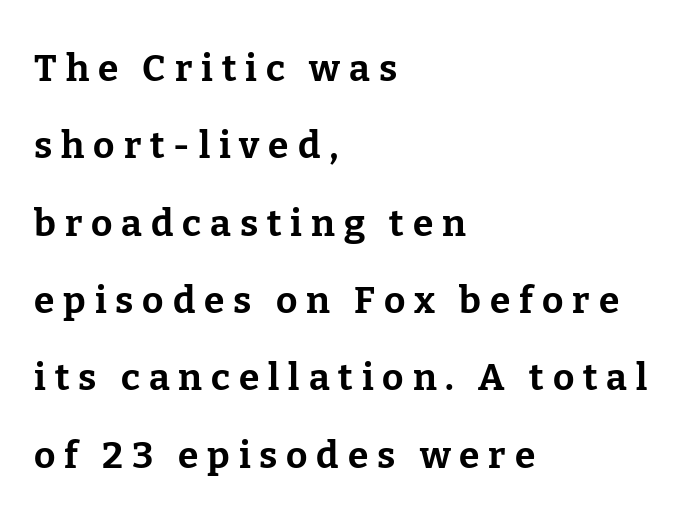
The image shows 37 px bold serif type, upright; set left-aligned, loose line spacing (2.09x), unusually wide letter spacing (+0.24 em), not underlined; low stroke contrast and a medium x-height.
